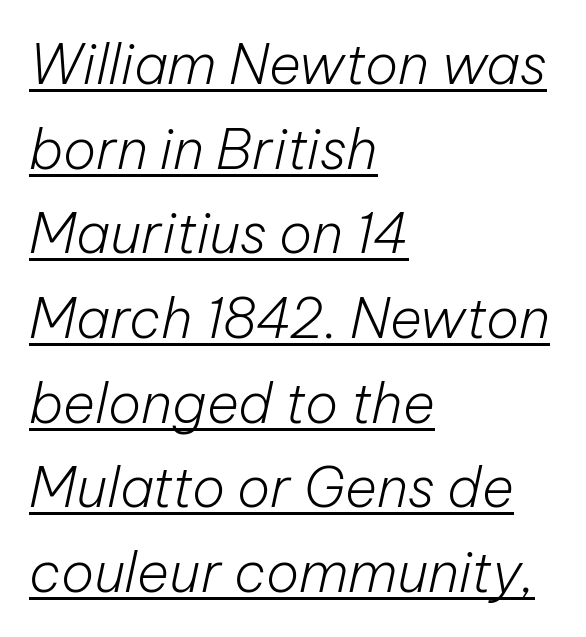
The image shows 55 px light type, italic (leaning right); set left-aligned, normal line spacing (1.54x), normal letter spacing, underlined; low stroke contrast and a medium x-height.
